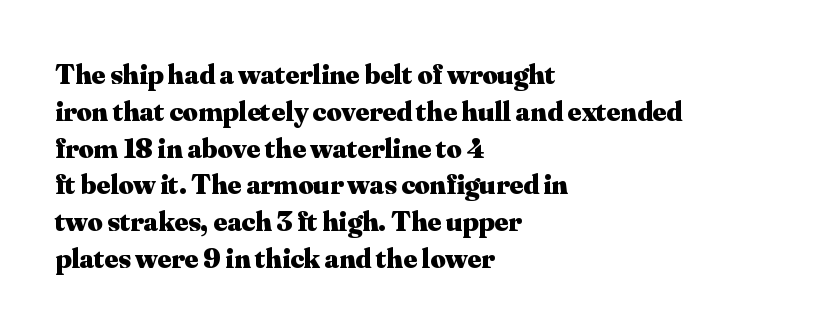
Q: Is the text bold? A: Yes.
Q: Is the text italic (slanted)? A: No, it is upright.
Q: Is the typeface a serif or a sans-serif typeface? A: Serif.
Q: Is the text underlined? A: No.
Q: How is the paragraph aligned? A: Left-aligned.
Q: Is the spacing between letters normal or unusually wide? A: Normal.
Q: Is the spacing between lines tight, normal or loose? A: Normal.
Q: Width (condensed, normal, or wide)? A: Normal.
Q: Stroke contrast? A: Medium.
Q: x-height? A: Small.
Q: Monospaced? A: No.
